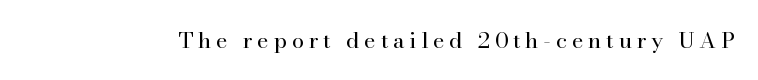
The font is comparable to plain body text, perhaps lighter. The font's upright variant was chosen for this text. The gaps between neighbouring characters are conspicuously large. Rule under the text: the space is simply empty.
